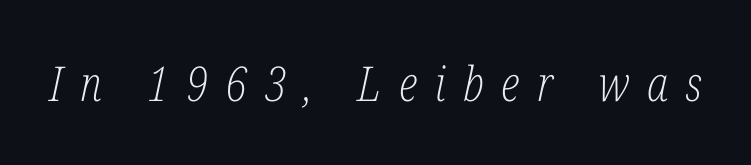
The strokes carry an ordinary text weight at most. Observe the wide spacing: letters keep a clear distance from each other. The space beneath each line is pristine and unruled. The whole block is typeset with a tilt.
